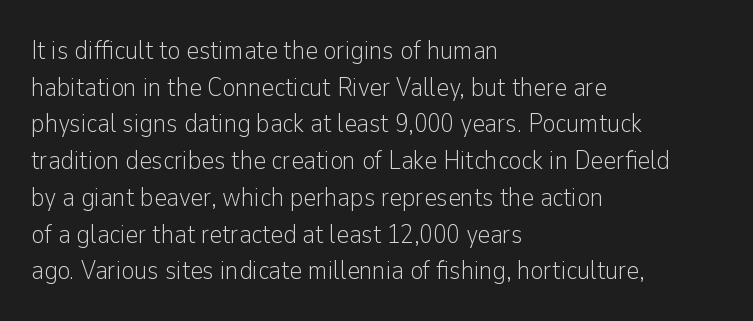
The image shows 27 px text type, upright; set left-aligned, normal line spacing (1.36x), normal letter spacing, not underlined.
